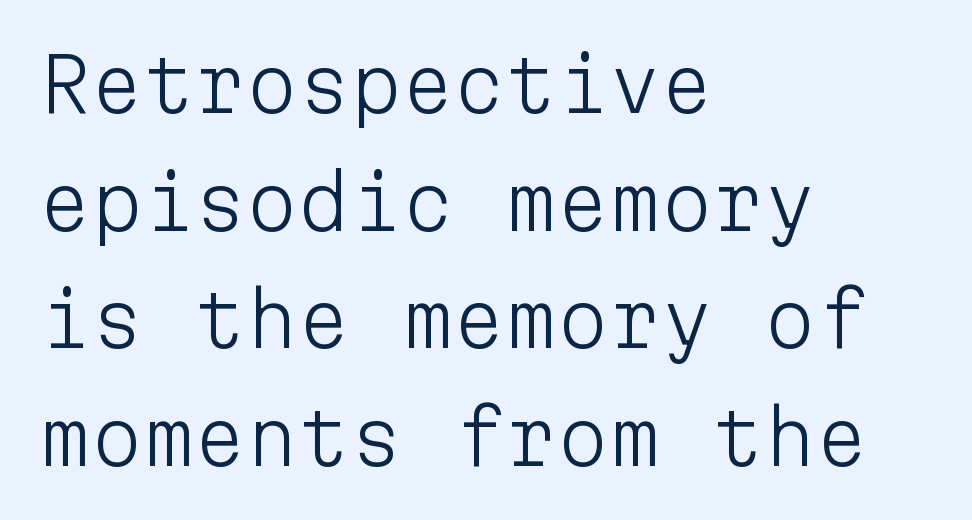
{"serif": "no", "italic": "no", "bold": "no", "weight": "light", "width": "normal", "stroke_contrast": "low", "x_height": "medium", "monospaced": "yes", "underline": "no", "align": "left", "line_spacing": "normal", "line_spacing_ratio": 1.59, "letter_spacing": "normal", "letter_spacing_em": 0.0, "glyph_px": 74}
